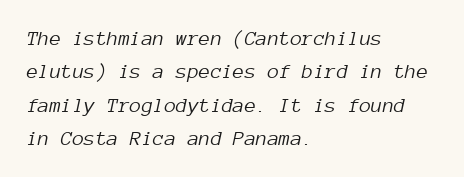
Q: Is the text bold? A: No.
Q: Is the text italic (slanted)? A: Yes, it leans right by about 12 degrees.
Q: Is the text underlined? A: No.
Q: How is the paragraph aligned? A: Left-aligned.
Q: Is the spacing between letters normal or unusually wide? A: Normal.
Q: Is the spacing between lines tight, normal or loose? A: Normal.
